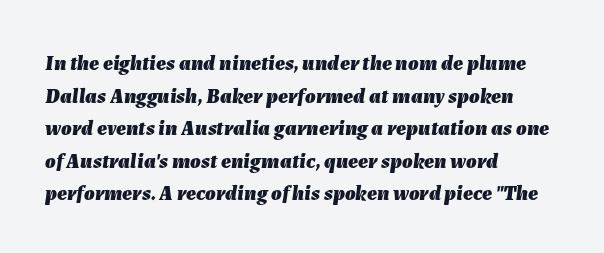
The image shows 21 px bold type, italic (leaning right); set left-aligned, normal line spacing (1.55x), normal letter spacing, not underlined.
